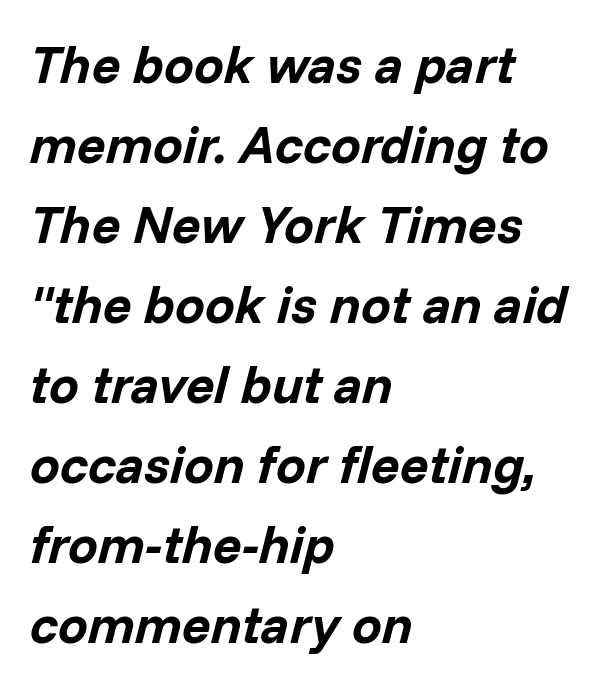
Only glyphs here, with clear space below each row. Quick note: italic. The line-height multiplier appears to be the usual default. This rendering uses left alignment, leaving the right contour irregular. Note the varied advance widths — an 'i' is clearly narrower than an 'm'. Compared with typical body copy, the letter spacing here is the same.
